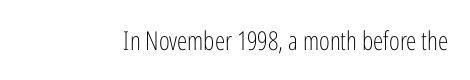
Q: Is the text bold? A: No.
Q: Is the text italic (slanted)? A: No, it is upright.
Q: Is the text underlined? A: No.
Q: Is the spacing between letters normal or unusually wide? A: Normal.
